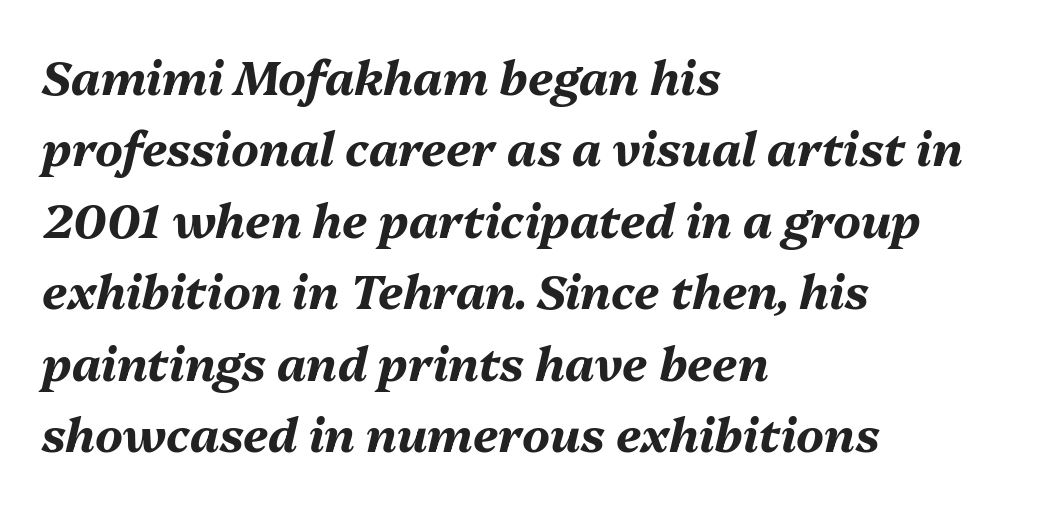
The image shows 47 px bold type, italic (leaning right); set left-aligned, normal line spacing (1.52x), normal letter spacing, not underlined; medium stroke contrast and a medium x-height.
